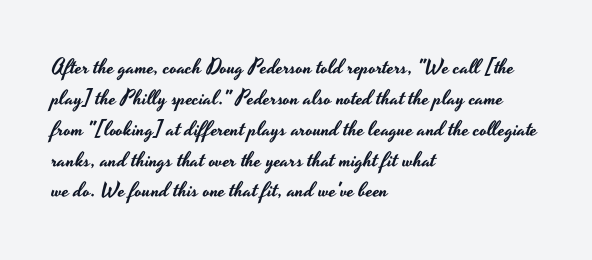
The image shows 21 px text type; set left-aligned, normal line spacing (1.47x), normal letter spacing, not underlined.
